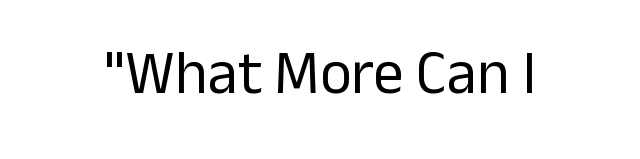
{"serif": "no", "italic": "no", "bold": "no", "weight": "regular", "width": "normal", "stroke_contrast": "low", "x_height": "medium", "monospaced": "no", "underline": "no", "letter_spacing": "normal", "letter_spacing_em": 0.0, "glyph_px": 61}
